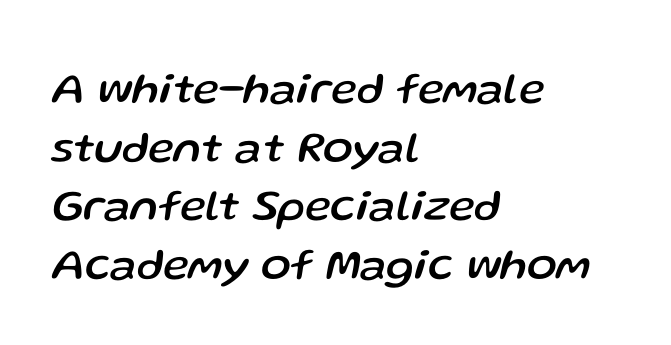
Q: Is the text italic (slanted)? A: Yes, it leans right by about 13 degrees.
Q: Is the text underlined? A: No.
Q: How is the paragraph aligned? A: Left-aligned.
Q: Is the spacing between letters normal or unusually wide? A: Normal.
Q: Is the spacing between lines tight, normal or loose? A: Normal.
Q: Width (condensed, normal, or wide)? A: Normal.
Q: Stroke contrast? A: Low.
Q: x-height? A: Medium.
Q: Monospaced? A: No.
